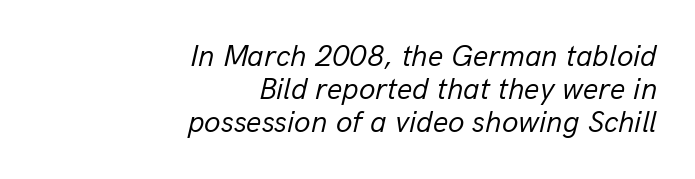
{"italic": "yes", "lean": "right", "slant_degrees": 13, "bold": "no", "weight": "regular", "width": "normal", "stroke_contrast": "low", "x_height": "medium", "monospaced": "no", "underline": "no", "align": "right", "line_spacing": "tight", "line_spacing_ratio": 1.1, "letter_spacing": "normal", "letter_spacing_em": 0.0, "glyph_px": 30}
